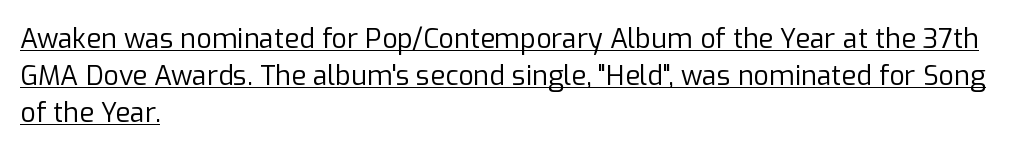
Q: Is the text bold? A: No.
Q: Is the text italic (slanted)? A: No, it is upright.
Q: Is the text underlined? A: Yes.
Q: How is the paragraph aligned? A: Left-aligned.
Q: Is the spacing between letters normal or unusually wide? A: Normal.
Q: Is the spacing between lines tight, normal or loose? A: Normal.
